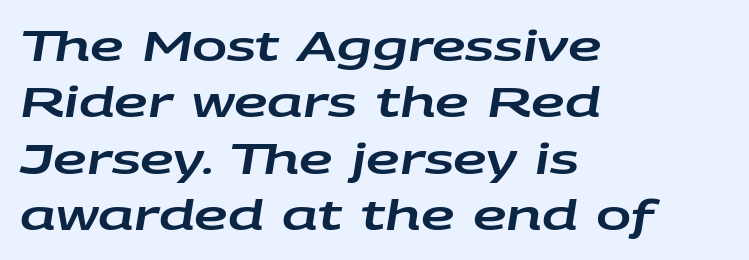
{"italic": "yes", "lean": "right", "slant_degrees": 9, "width": "wide", "stroke_contrast": "low", "x_height": "large", "monospaced": "no", "underline": "no", "align": "left", "line_spacing": "normal", "line_spacing_ratio": 1.34, "letter_spacing": "normal", "letter_spacing_em": 0.0, "glyph_px": 42}
